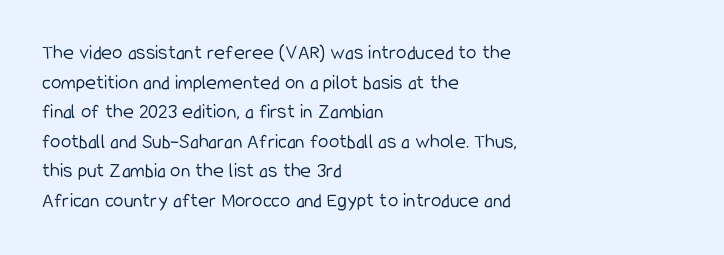
Q: Is the text bold? A: No.
Q: Is the text italic (slanted)? A: No, it is upright.
Q: Is the text underlined? A: No.
Q: How is the paragraph aligned? A: Left-aligned.
Q: Is the spacing between letters normal or unusually wide? A: Normal.
Q: Is the spacing between lines tight, normal or loose? A: Normal.
